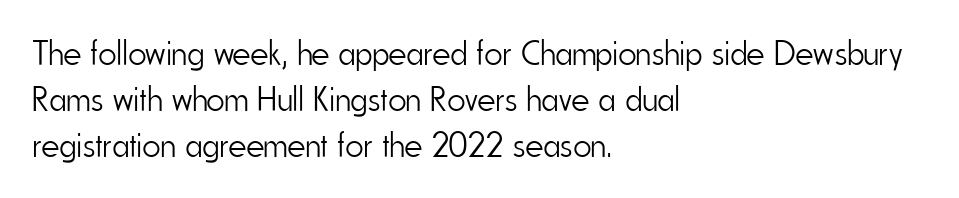
{"serif": "no", "italic": "no", "bold": "no", "weight": "light", "width": "condensed", "stroke_contrast": "low", "x_height": "small", "monospaced": "no", "underline": "no", "align": "left", "line_spacing": "normal", "line_spacing_ratio": 1.31, "letter_spacing": "normal", "letter_spacing_em": 0.0, "glyph_px": 35}
